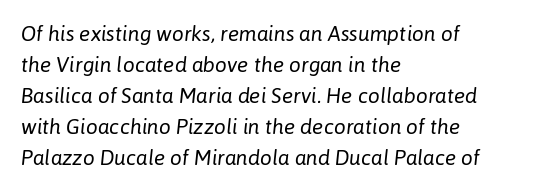
These lines are set flush left with a ragged right edge. Decoration check: the copy has no underline. What's the leading like? Ordinary, nothing unusual. This is oblique type, the kind used for emphasis or titles. Short note: letters normally spaced.
